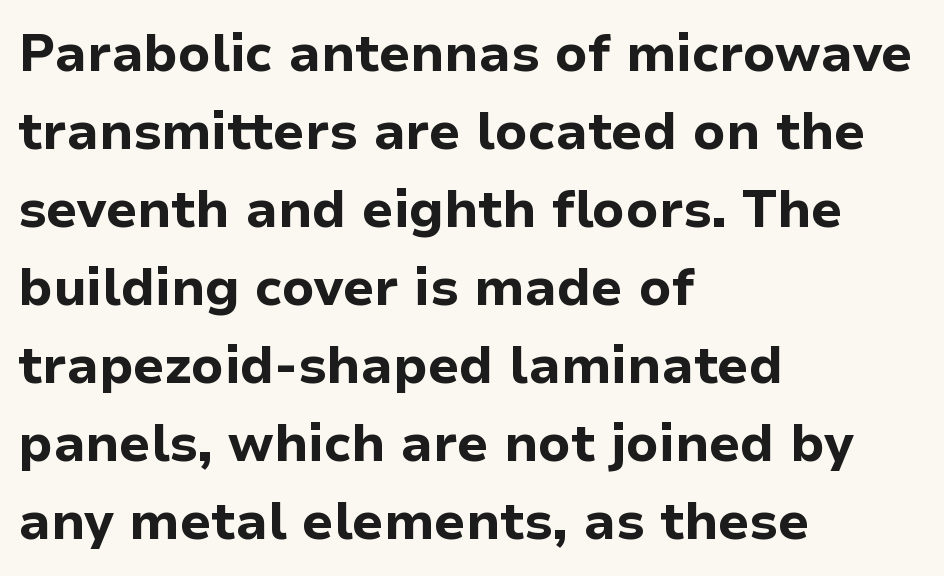
Clear beneath every line of the passage. These lines are composed in type without serifs. In terms of posture, this sample is upright. Set as a true bold cut, around the 700 mark.
